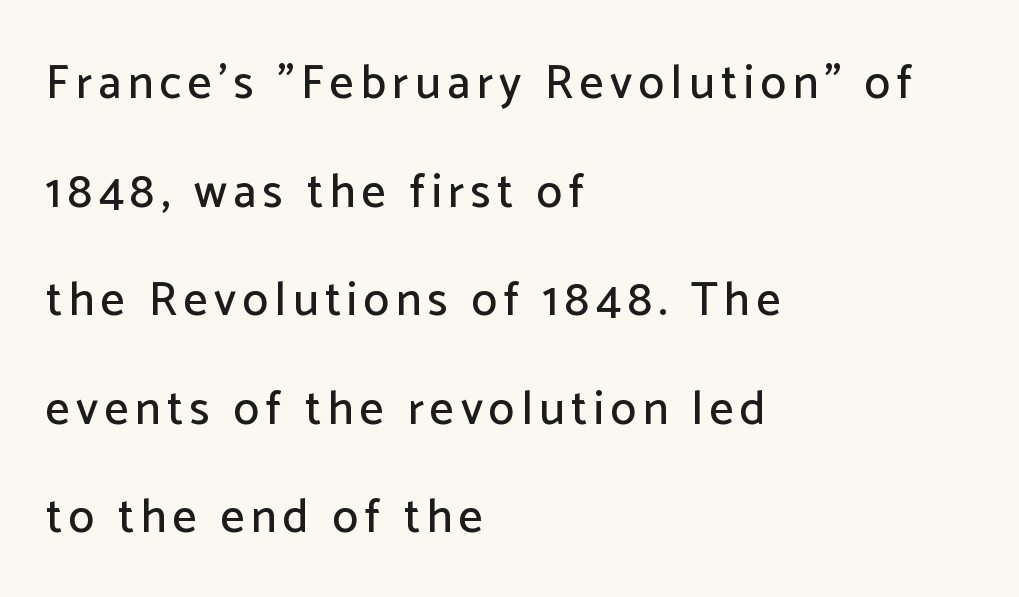
The image shows 47 px sans-serif type, upright; set left-aligned, loose line spacing (2.31x), not underlined; low stroke contrast and a medium x-height.
